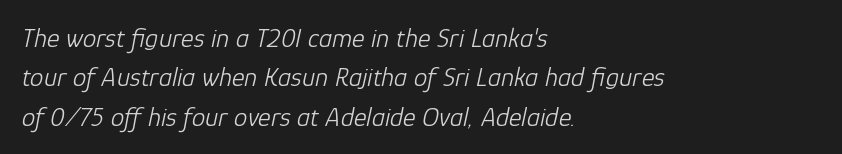
The image shows 27 px text type, italic (leaning right); set left-aligned, normal line spacing (1.46x), normal letter spacing, not underlined.
